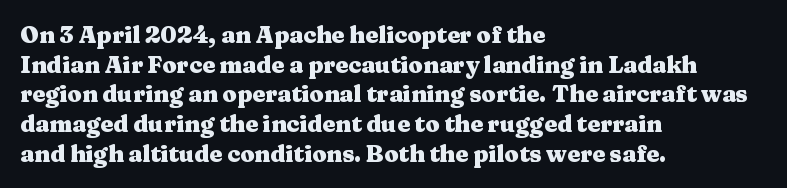
Is there any slant? The stems are plumb. Nothing unusual about the tracking: characters are spaced as the font intends. These words are printed bold, with thick strokes throughout. Evenly set lines give the paragraph a standard silhouette.
